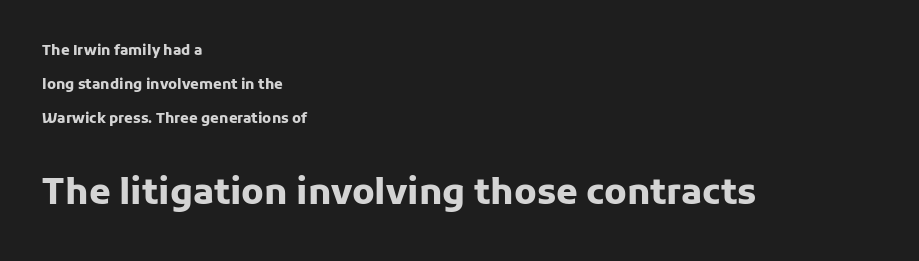
Q: Is the text bold? A: Yes.
Q: Is the text italic (slanted)? A: No, it is upright.
Q: Is the typeface a serif or a sans-serif typeface? A: Sans-serif.
Q: Is the text underlined? A: No.
Q: How is the paragraph aligned? A: Left-aligned.
Q: Is the spacing between letters normal or unusually wide? A: Normal.
Q: Is the spacing between lines tight, normal or loose? A: Loose.
Q: Which block of text is set in a larger size, the first (top) or the second (bottom)? A: The second (bottom) one.
Q: Width (condensed, normal, or wide)? A: Normal.
Q: Stroke contrast? A: Low.
Q: x-height? A: Medium.
Q: Monospaced? A: No.
